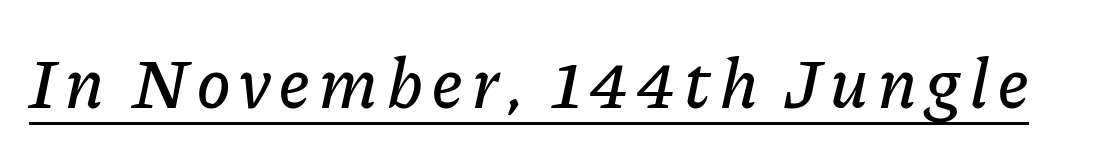
Does a line run under the words? Yes, clearly. Character widths vary here, with narrow letters taking less room than wide ones. The font's italic variant was chosen for this text.
